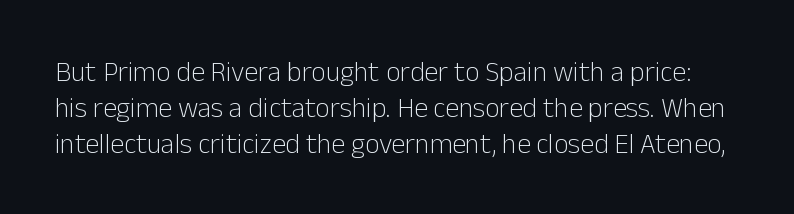
Each row of text sits above clean, open space. The letters advance in unequal steps, a hallmark of proportional type. Horizontal bands of white between lines are of average thickness. Nothing unusual about the tracking: characters are spaced as the font intends. Posture: straight, roman, zero tilt. This sample uses a sans-serif face.
